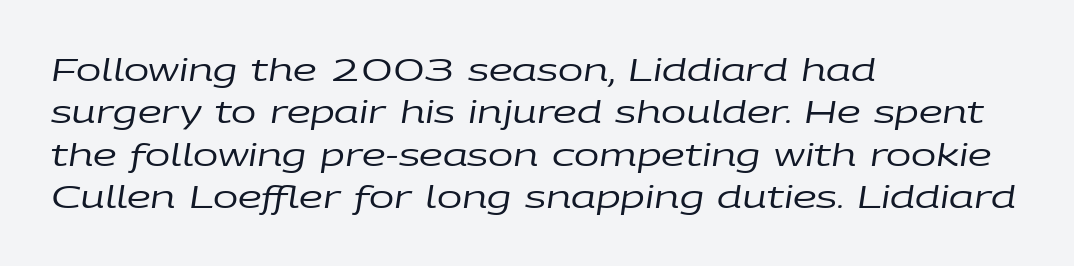
The image shows 30 px regular-weight, wide type, italic (leaning right); set left-aligned, normal line spacing (1.41x), normal letter spacing, not underlined; low stroke contrast and a large x-height.
